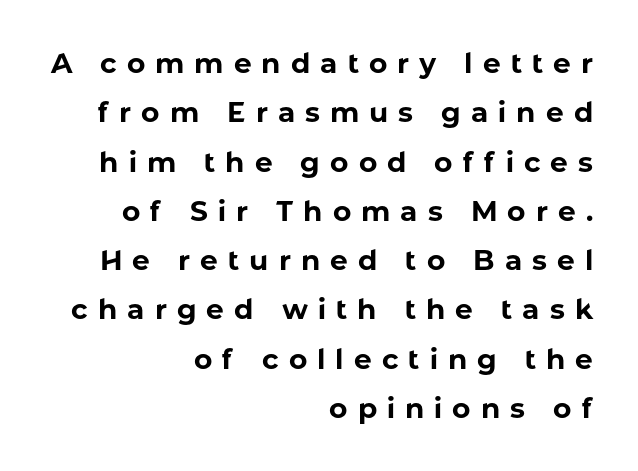
The image shows 28 px bold sans-serif type, upright; set right-aligned, line spacing 1.76x, unusually wide letter spacing (+0.36 em), not underlined; low stroke contrast and a medium x-height.
